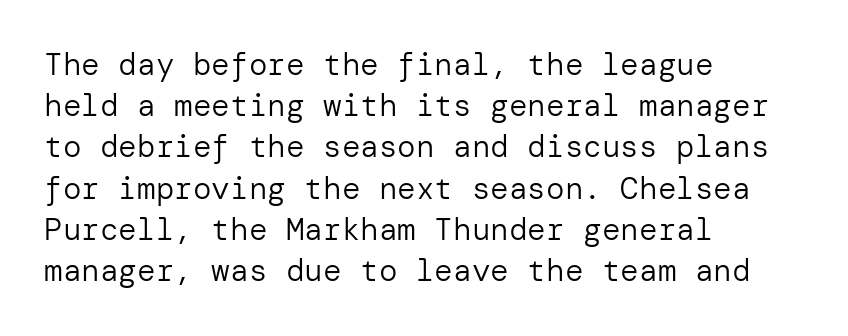
{"serif": "no", "italic": "no", "bold": "no", "weight": "regular", "width": "normal", "stroke_contrast": "low", "x_height": "medium", "underline": "no", "align": "left", "line_spacing": "normal", "line_spacing_ratio": 1.33, "letter_spacing": "normal", "letter_spacing_em": 0.0, "glyph_px": 31}
